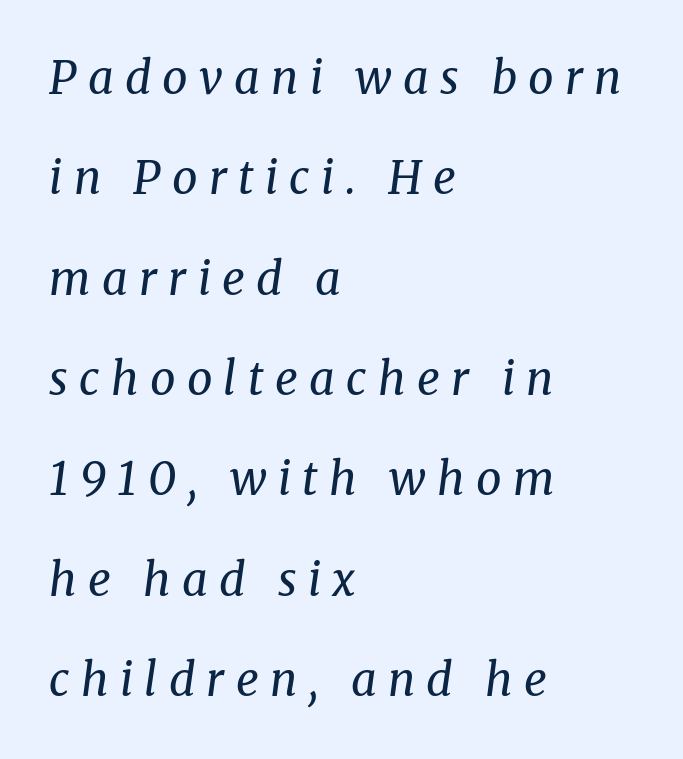
The image shows 45 px regular-weight serif type, italic (leaning right); set left-aligned, loose line spacing (2.23x), unusually wide letter spacing (+0.25 em), not underlined; medium stroke contrast and a medium x-height.
